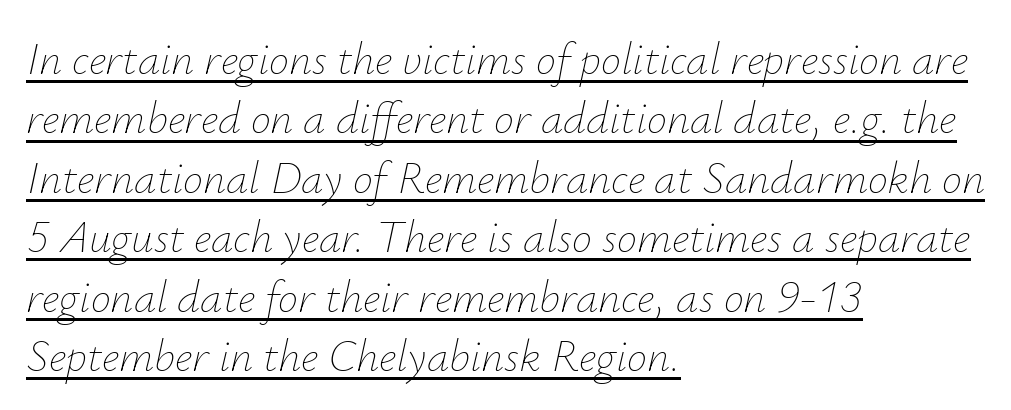
The face used here is rendered with its standard letterfit. Is there an underline? Yes — a line sits under the letters. A student would call this left alignment; a typographer would say flush left, rag right. The characters are drawn with everyday or finer stroke widths. Spacing verdict: proportional, widths tailored to each character. The passage shown stacks its lines at a standard gap.
